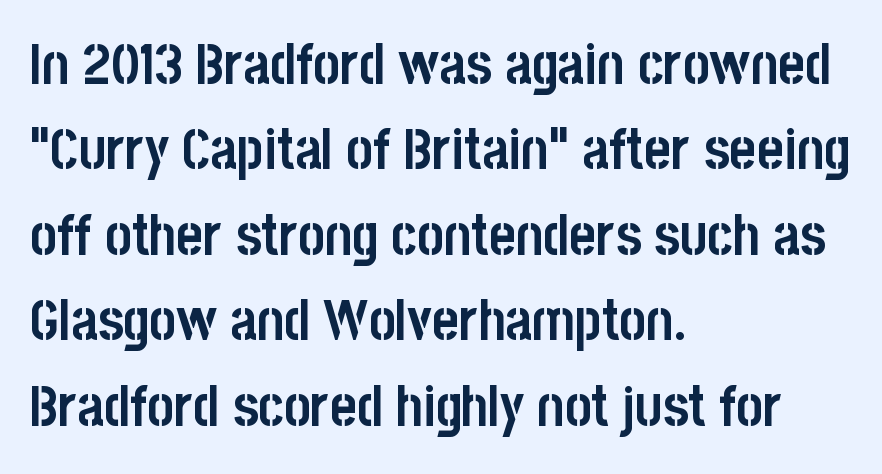
Heavy, bold letterforms. Check where the strokes stop: nothing finishes them off — pure sans. Do the characters align in a grid? No, the font is proportional. This is roman type, the default non-slanted kind. Rule under the text: the space is simply empty. Caption: multi-line text, flush left, ragged right.
